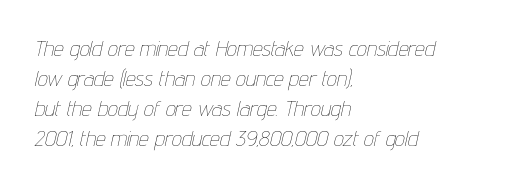
{"italic": "yes", "lean": "right", "slant_degrees": 12, "bold": "no", "underline": "no", "align": "left", "line_spacing": "normal", "line_spacing_ratio": 1.37, "letter_spacing": "normal", "letter_spacing_em": 0.0, "glyph_px": 22}
